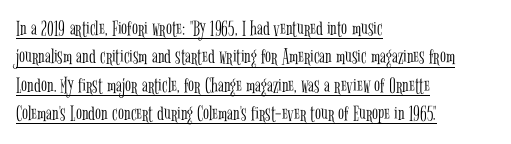
Q: Is the text bold? A: No.
Q: Is the text italic (slanted)? A: No, it is upright.
Q: Is the text underlined? A: Yes.
Q: How is the paragraph aligned? A: Left-aligned.
Q: Is the spacing between letters normal or unusually wide? A: Normal.
Q: Is the spacing between lines tight, normal or loose? A: Normal.
